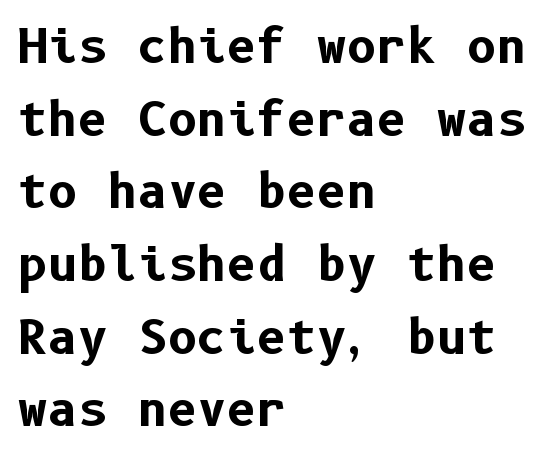
Is this a sans? Yes — the strokes have no serifs. Spacing between characters is what you'd get straight out of the box. The gap between lines stays unmarked. Compared with a centered layout, this one pins lines to the left instead. In terms of posture, this sample is upright.
